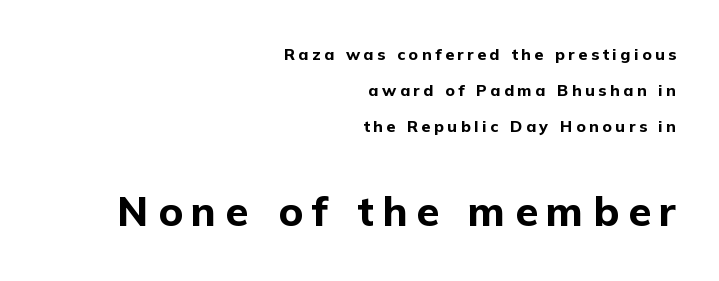
{"serif": "no", "italic": "no", "bold": "yes", "weight": "bold", "width": "normal", "stroke_contrast": "low", "x_height": "medium", "monospaced": "no", "underline": "no", "align": "right", "line_spacing": "loose", "line_spacing_ratio": 2.26, "letter_spacing": "wide", "letter_spacing_em": 0.22, "larger_block": "second", "size_ratio": 2.56, "glyph_px": 41}
